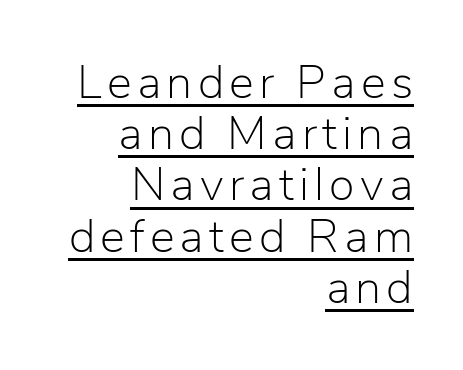
{"serif": "no", "italic": "no", "bold": "no", "weight": "light", "width": "normal", "stroke_contrast": "low", "x_height": "medium", "monospaced": "no", "underline": "yes", "align": "right", "line_spacing": "tight", "line_spacing_ratio": 1.09, "glyph_px": 47}
